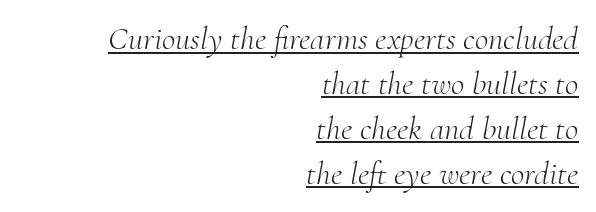
The image shows 33 px light serif type, italic (leaning right); set right-aligned, normal line spacing (1.36x), normal letter spacing, underlined; medium stroke contrast and a small x-height.
